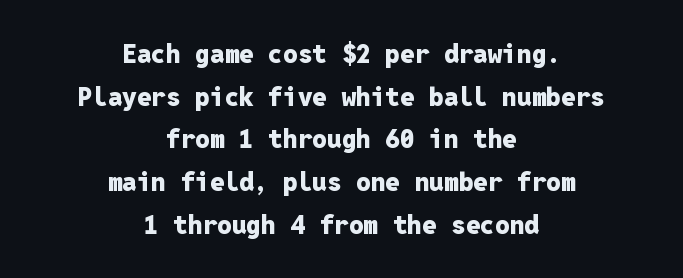
Q: Is the text bold? A: Yes.
Q: Is the text italic (slanted)? A: No, it is upright.
Q: Is the text underlined? A: No.
Q: How is the paragraph aligned? A: Centered.
Q: Is the spacing between letters normal or unusually wide? A: Normal.
Q: Is the spacing between lines tight, normal or loose? A: Normal.
